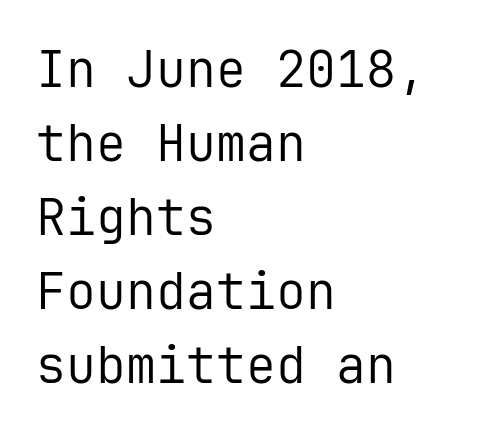
Q: Is the text bold? A: No.
Q: Is the text italic (slanted)? A: No, it is upright.
Q: Is the typeface a serif or a sans-serif typeface? A: Sans-serif.
Q: Is the text underlined? A: No.
Q: How is the paragraph aligned? A: Left-aligned.
Q: Is the spacing between letters normal or unusually wide? A: Normal.
Q: Is the spacing between lines tight, normal or loose? A: Normal.
Q: Width (condensed, normal, or wide)? A: Normal.
Q: Stroke contrast? A: Low.
Q: x-height? A: Medium.
Q: Monospaced? A: Yes.
